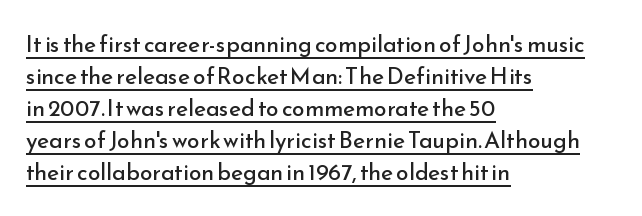
{"italic": "no", "bold": "no", "underline": "yes", "align": "left", "line_spacing": "normal", "line_spacing_ratio": 1.39, "letter_spacing": "normal", "letter_spacing_em": 0.0, "glyph_px": 23}
